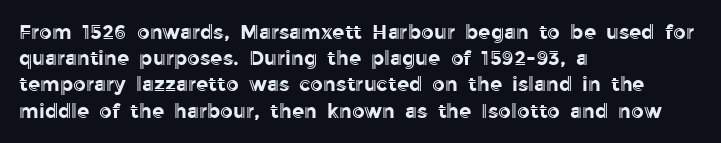
{"italic": "no", "underline": "no", "align": "left", "line_spacing": "normal", "line_spacing_ratio": 1.31, "letter_spacing": "normal", "letter_spacing_em": 0.0, "glyph_px": 20}
